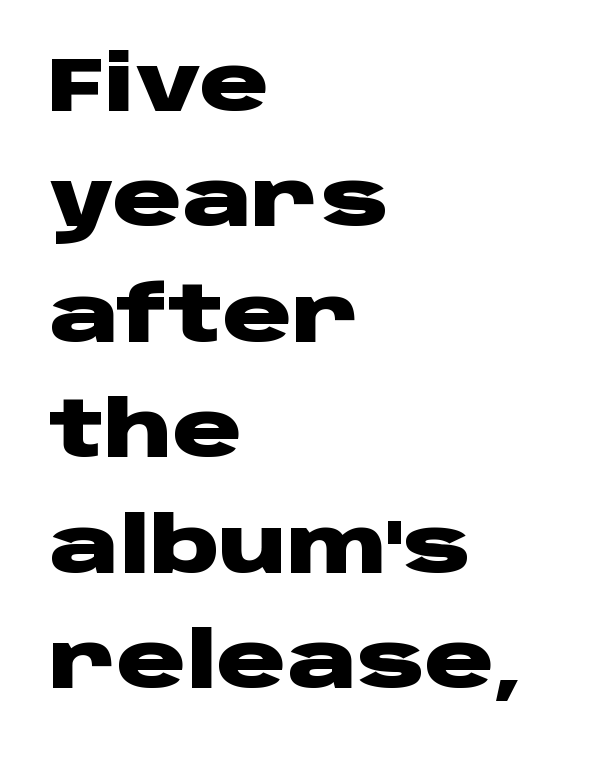
Q: Is the text bold? A: Yes.
Q: Is the text italic (slanted)? A: No, it is upright.
Q: Is the typeface a serif or a sans-serif typeface? A: Sans-serif.
Q: Is the text underlined? A: No.
Q: How is the paragraph aligned? A: Left-aligned.
Q: Is the spacing between letters normal or unusually wide? A: Normal.
Q: Is the spacing between lines tight, normal or loose? A: Normal.
Q: Width (condensed, normal, or wide)? A: Wide.
Q: Stroke contrast? A: Low.
Q: x-height? A: Large.
Q: Monospaced? A: No.
